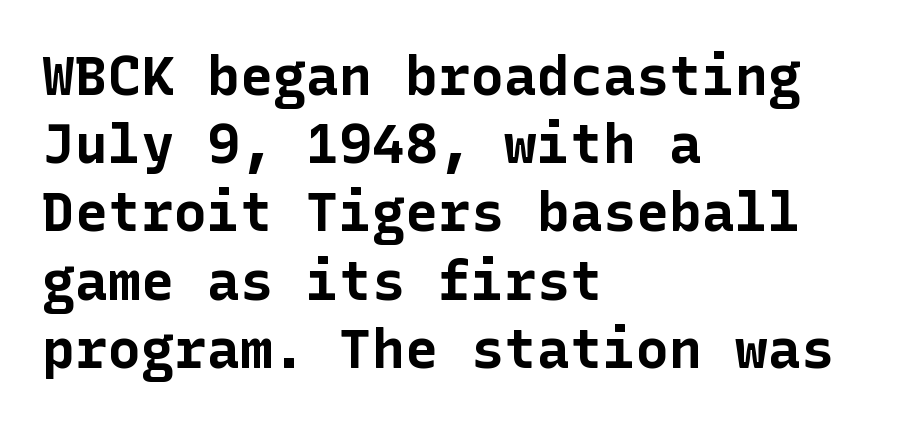
{"serif": "no", "italic": "no", "bold": "yes", "weight": "bold", "width": "normal", "stroke_contrast": "low", "x_height": "medium", "underline": "no", "align": "left", "line_spacing_ratio": 1.24, "letter_spacing": "normal", "letter_spacing_em": 0.0, "glyph_px": 55}
